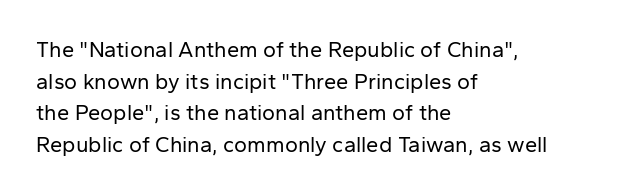
The image shows 22 px text type, upright; set left-aligned, normal line spacing (1.44x), normal letter spacing, not underlined.
